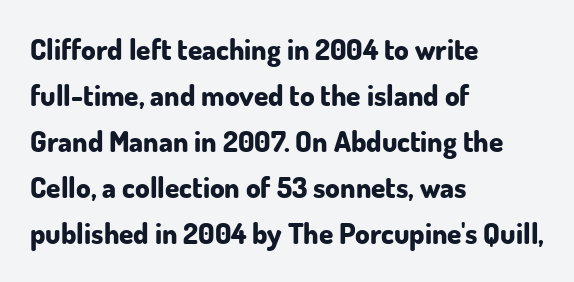
Grotesque or geometric, the face here clearly has no serifs. Decoration check: the copy has no underline. Character widths vary here, with narrow letters taking less room than wide ones. Standard letterfit; no display-style spreading of the glyphs.
